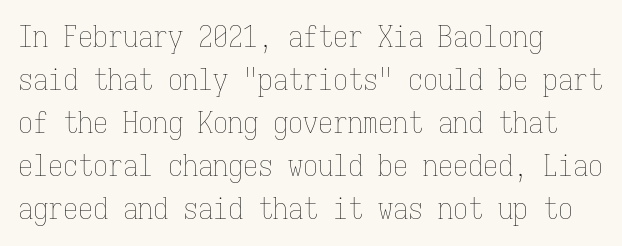
The image shows 30 px thin, condensed type, upright, monospaced; set left-aligned, normal line spacing (1.43x), normal letter spacing, not underlined; low stroke contrast and a medium x-height.
